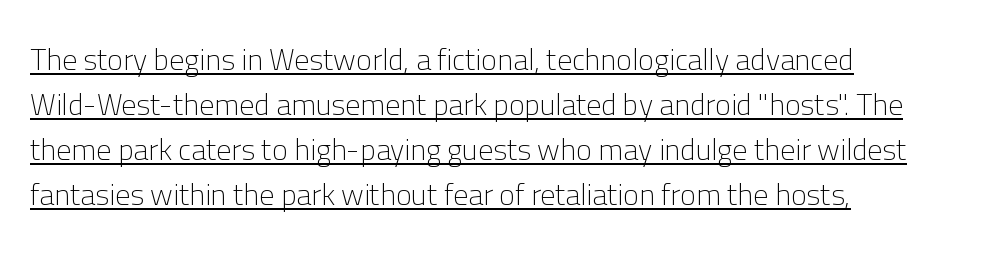
The typeface has the unassuming heft of standard copy or less. If you measured baseline to baseline, you'd find a middling distance. Each letter's strokes conclude bluntly, with no projecting serifs. Proportional: the letters do not fall into vertical columns. Alignment: flush left.
